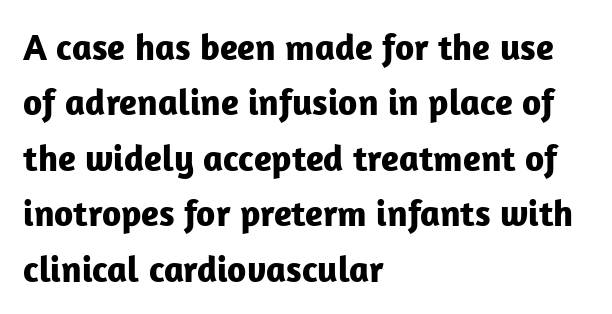
The type sits square on the baseline with zero lean. Here the designer chose a conventional face with non-uniform glyph widths. A student would call this left alignment; a typographer would say flush left, rag right. Each letter's strokes conclude bluntly, with no projecting serifs.
